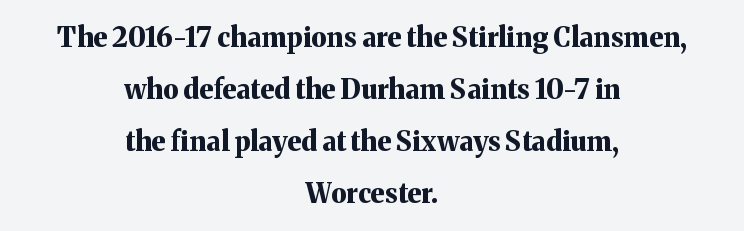
The image shows 27 px bold type, upright; set centered, loose line spacing (1.92x), normal letter spacing, not underlined.
